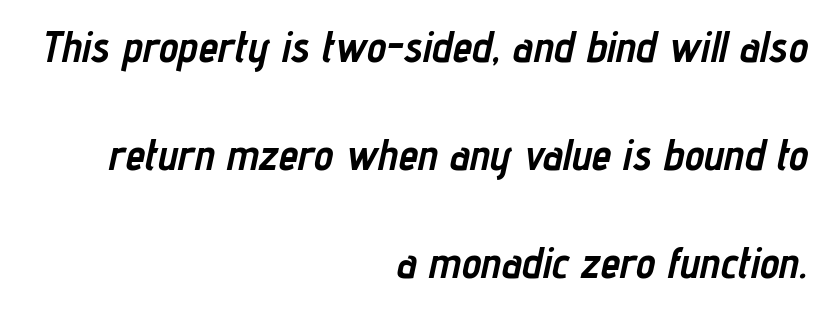
Q: Is the text bold? A: Yes.
Q: Is the text italic (slanted)? A: Yes, it leans right by about 12 degrees.
Q: Is the text underlined? A: No.
Q: How is the paragraph aligned? A: Right-aligned.
Q: Is the spacing between letters normal or unusually wide? A: Normal.
Q: Is the spacing between lines tight, normal or loose? A: Loose.
Q: Width (condensed, normal, or wide)? A: Condensed.
Q: Stroke contrast? A: Low.
Q: x-height? A: Medium.
Q: Monospaced? A: No.
